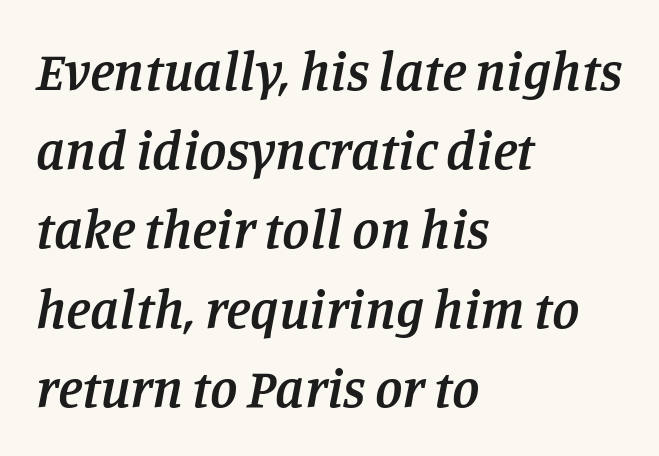
Q: Is the text bold? A: Semi-bold.
Q: Is the text italic (slanted)? A: Yes, it leans right by about 11 degrees.
Q: Is the typeface a serif or a sans-serif typeface? A: Serif.
Q: Is the text underlined? A: No.
Q: How is the paragraph aligned? A: Left-aligned.
Q: Is the spacing between letters normal or unusually wide? A: Normal.
Q: Is the spacing between lines tight, normal or loose? A: Normal.
Q: Width (condensed, normal, or wide)? A: Normal.
Q: Stroke contrast? A: Low.
Q: x-height? A: Large.
Q: Monospaced? A: No.
